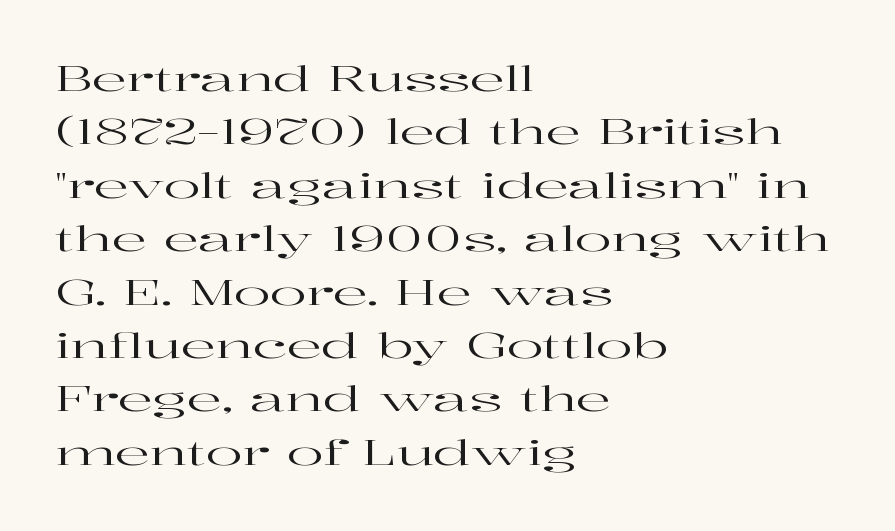
Q: Is the text italic (slanted)? A: No, it is upright.
Q: Is the typeface a serif or a sans-serif typeface? A: Serif.
Q: Is the text underlined? A: No.
Q: How is the paragraph aligned? A: Left-aligned.
Q: Is the spacing between letters normal or unusually wide? A: Normal.
Q: Is the spacing between lines tight, normal or loose? A: Normal.
Q: Width (condensed, normal, or wide)? A: Wide.
Q: Stroke contrast? A: High.
Q: x-height? A: Medium.
Q: Monospaced? A: No.
